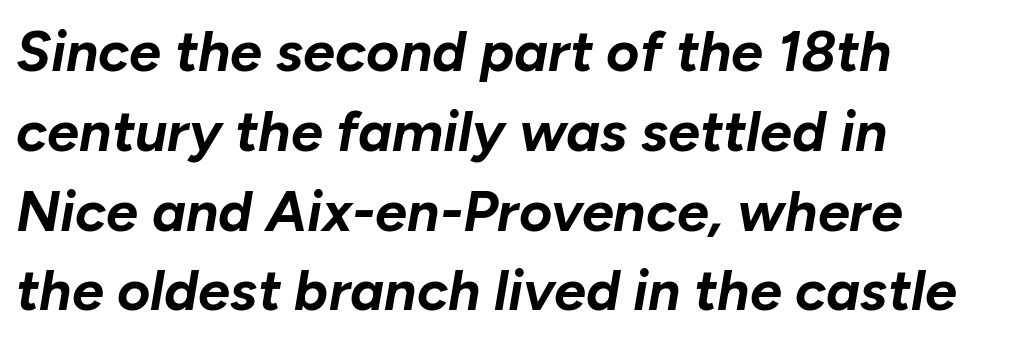
Characters follow at the spacing the type designer built in. Honestly, the row spacing looks completely unremarkable. Would a proofreader flag this as italicized? Yes. The rendering anchors every line to the left-hand side.
